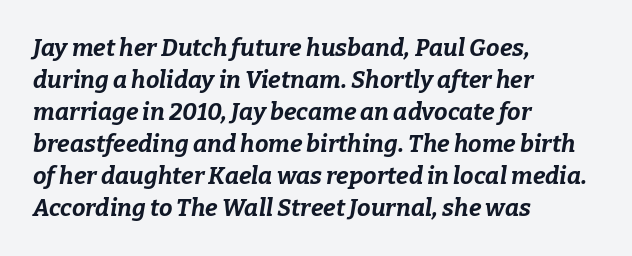
The image shows 24 px bold type, italic (leaning right); set left-aligned, normal line spacing (1.33x), normal letter spacing, not underlined.
